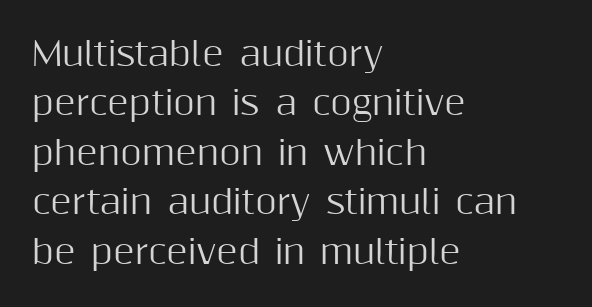
Caption: multi-line text, flush left, ragged right. Looks like regular typesetting: each glyph gets only the width it needs. The tracking reads as untouched default to a designer's eye. Descenders hang freely into open space. Unlike a traditional serif, this face leaves its strokes unadorned. The rendering uses a moderate line-height, typical for paragraphs.
